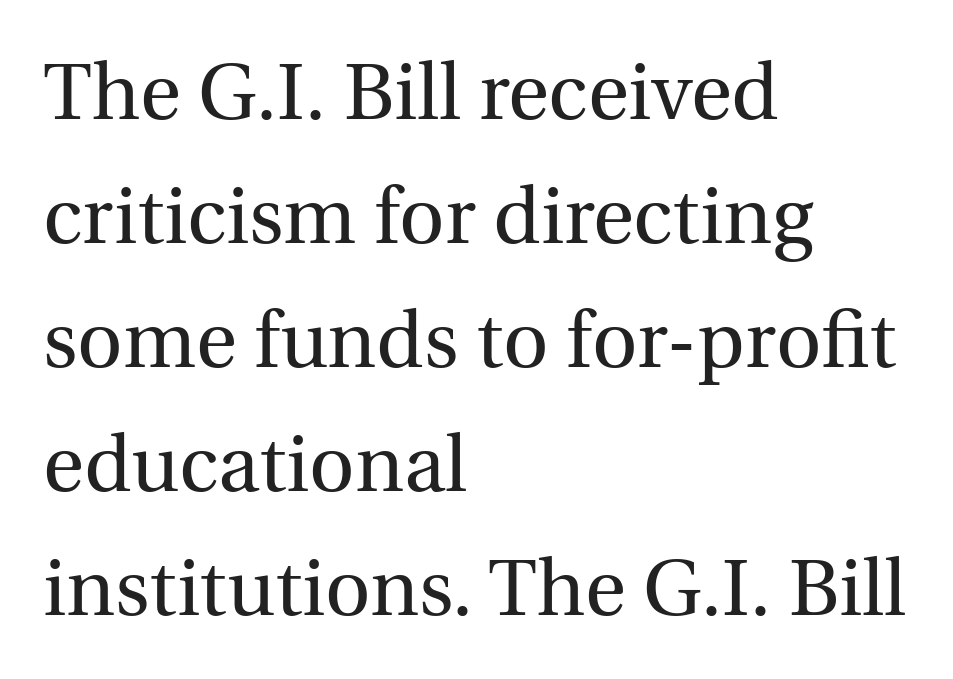
Q: Is the text bold? A: No.
Q: Is the text italic (slanted)? A: No, it is upright.
Q: Is the typeface a serif or a sans-serif typeface? A: Serif.
Q: Is the text underlined? A: No.
Q: How is the paragraph aligned? A: Left-aligned.
Q: Is the spacing between letters normal or unusually wide? A: Normal.
Q: Is the spacing between lines tight, normal or loose? A: Normal.
Q: Width (condensed, normal, or wide)? A: Normal.
Q: x-height? A: Medium.
Q: Monospaced? A: No.
